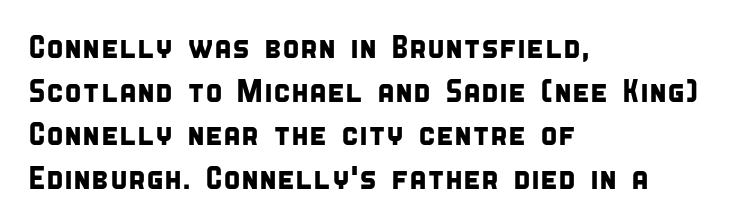
Spacing verdict: proportional, widths tailored to each character. Words appear dense and cohesive because spacing is normal. This block has exactly the height ordinary leading produces. The typeface chosen for these lines omits serifs.
